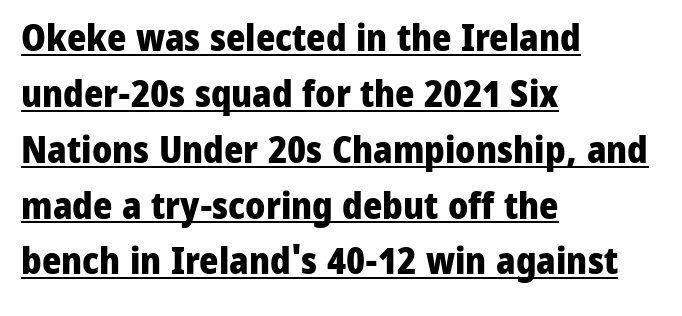
The image shows 37 px heavy sans-serif type, upright; set left-aligned, normal line spacing (1.51x), normal letter spacing, underlined; low stroke contrast and a medium x-height.
